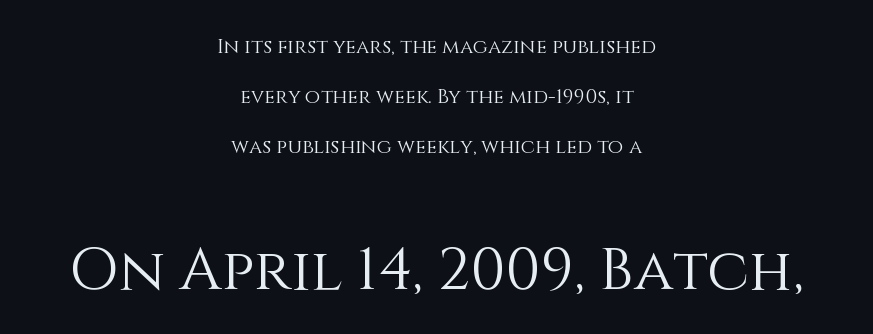
{"italic": "no", "bold": "no", "weight": "light", "width": "normal", "stroke_contrast": "medium", "x_height": "large", "monospaced": "no", "underline": "no", "align": "center", "line_spacing": "loose", "line_spacing_ratio": 2.49, "letter_spacing": "normal", "letter_spacing_em": 0.0, "larger_block": "second", "size_ratio": 2.95, "glyph_px": 59}
